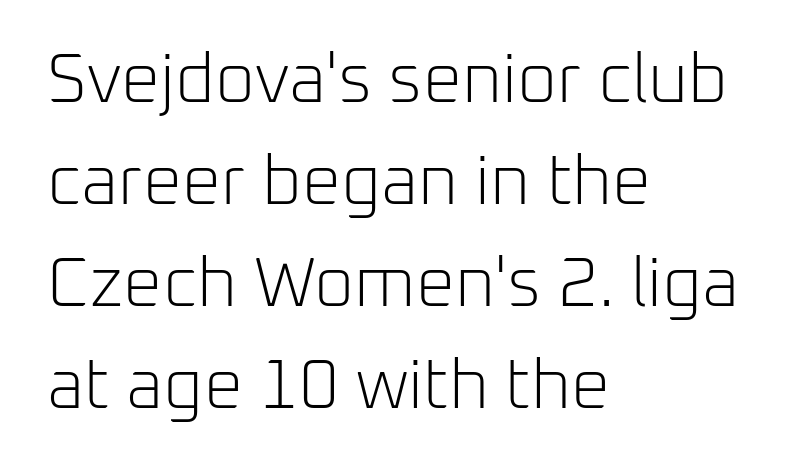
In terms of letterspacing, this is plain default setting. Whoever set this chose a conventional vertical rhythm. The lettering holds an erect, upright posture throughout. Note: no serifs on the glyphs. The letters advance in unequal steps, a hallmark of proportional type. Words float on clear page, feet unadorned.
